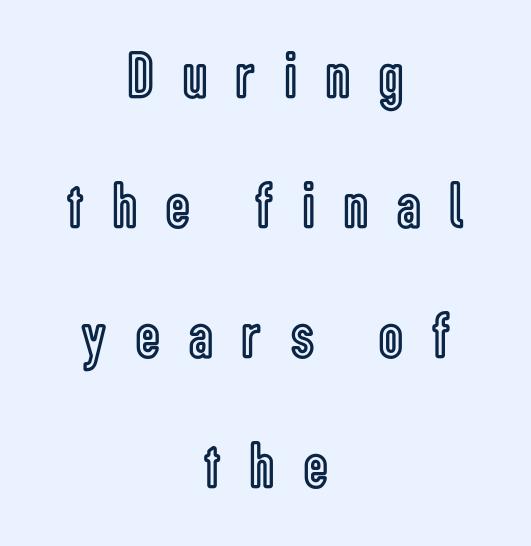
The image shows 66 px condensed type, upright; set centered, loose line spacing (1.97x), unusually wide letter spacing (+0.45 em), not underlined; a medium x-height.
